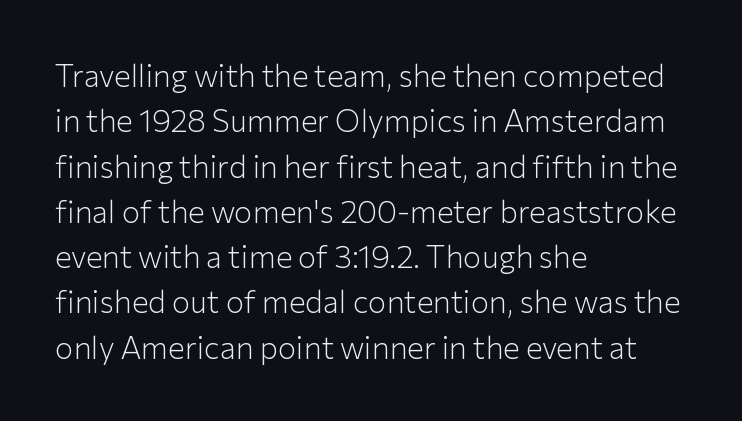
{"serif": "no", "italic": "no", "bold": "no", "weight": "light", "width": "normal", "stroke_contrast": "low", "x_height": "medium", "monospaced": "no", "underline": "no", "align": "left", "line_spacing": "normal", "line_spacing_ratio": 1.46, "letter_spacing": "normal", "letter_spacing_em": 0.0, "glyph_px": 31}
